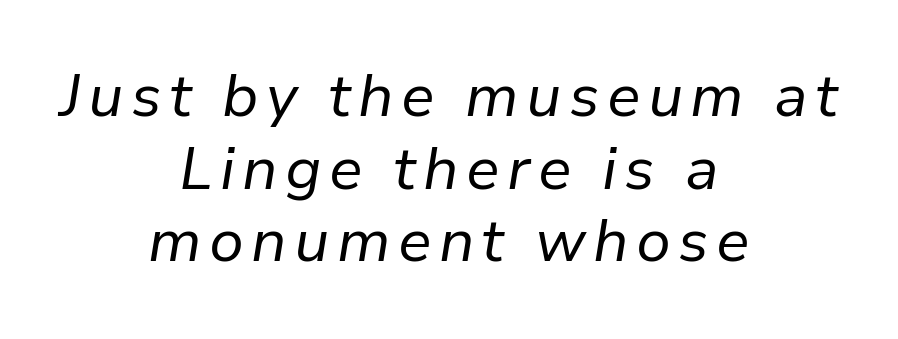
The image shows 60 px regular-weight type, italic (leaning right); set centered, line spacing 1.21x, not underlined; low stroke contrast and a medium x-height.
